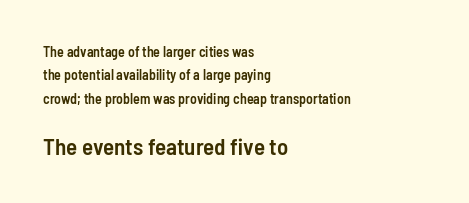
Q: Is the text bold? A: Semi-bold.
Q: Is the text italic (slanted)? A: No, it is upright.
Q: Is the text underlined? A: No.
Q: How is the paragraph aligned? A: Left-aligned.
Q: Is the spacing between letters normal or unusually wide? A: Normal.
Q: Is the spacing between lines tight, normal or loose? A: Normal.
Q: Which block of text is set in a larger size, the first (top) or the second (bottom)? A: The second (bottom) one.
